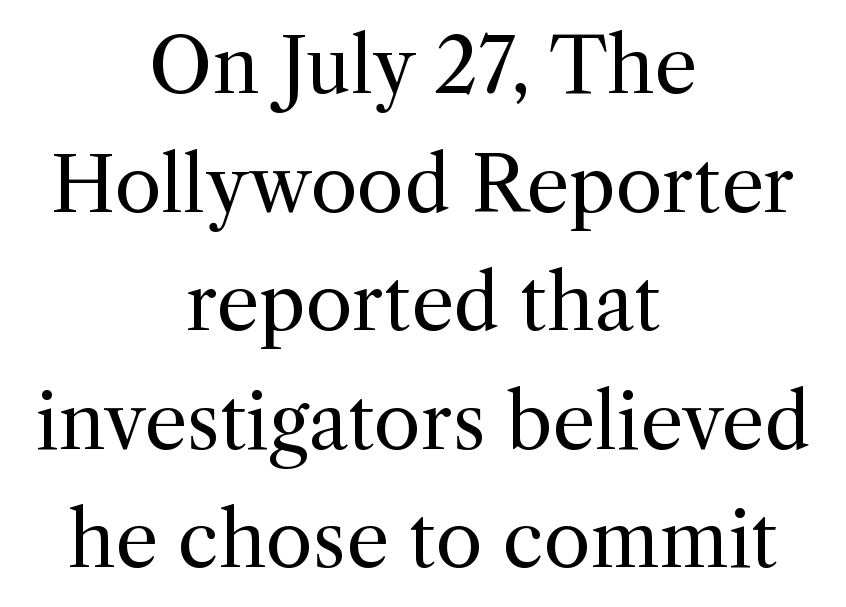
{"serif": "yes", "italic": "no", "bold": "no", "weight": "regular", "width": "normal", "x_height": "medium", "monospaced": "no", "underline": "no", "align": "center", "line_spacing": "normal", "line_spacing_ratio": 1.56, "letter_spacing": "normal", "letter_spacing_em": 0.0, "glyph_px": 76}
